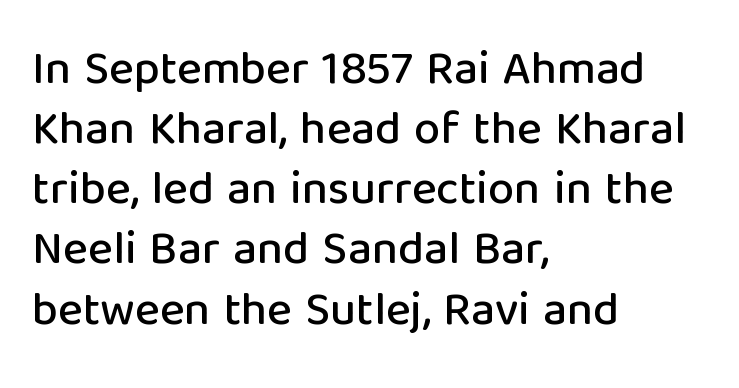
{"serif": "no", "italic": "no", "width": "normal", "stroke_contrast": "low", "x_height": "medium", "monospaced": "no", "underline": "no", "align": "left", "line_spacing": "normal", "line_spacing_ratio": 1.28, "letter_spacing": "normal", "letter_spacing_em": 0.0, "glyph_px": 47}
